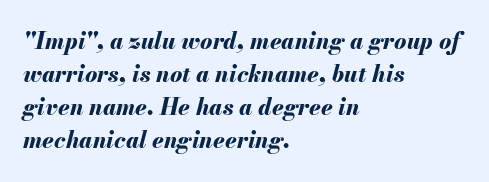
{"italic": "yes", "lean": "right", "slant_degrees": 13, "bold": "yes", "underline": "no", "align": "left", "line_spacing": "normal", "line_spacing_ratio": 1.44, "letter_spacing": "normal", "letter_spacing_em": 0.0, "glyph_px": 23}
